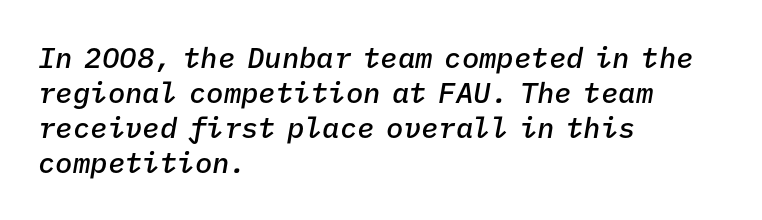
{"italic": "yes", "lean": "right", "slant_degrees": 9, "bold": "semi", "weight": "semibold", "width": "normal", "stroke_contrast": "low", "x_height": "medium", "monospaced": "yes", "underline": "no", "align": "left", "line_spacing_ratio": 1.21, "letter_spacing": "normal", "letter_spacing_em": 0.0, "glyph_px": 29}
